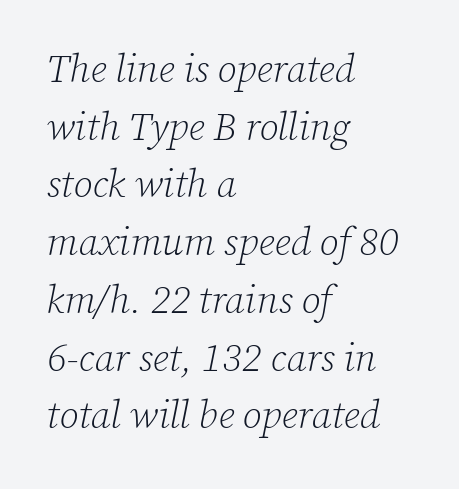
The image shows 39 px light serif type, italic (leaning right); set left-aligned, normal line spacing (1.48x), normal letter spacing, not underlined; low stroke contrast and a medium x-height.
